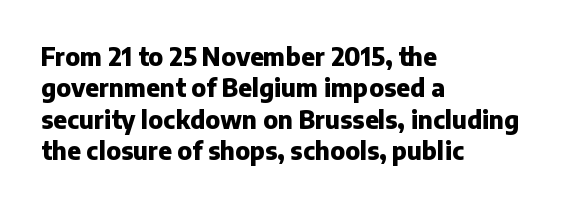
{"italic": "no", "bold": "yes", "underline": "no", "align": "left", "line_spacing": "normal", "line_spacing_ratio": 1.31, "letter_spacing": "normal", "letter_spacing_em": 0.0, "glyph_px": 24}
